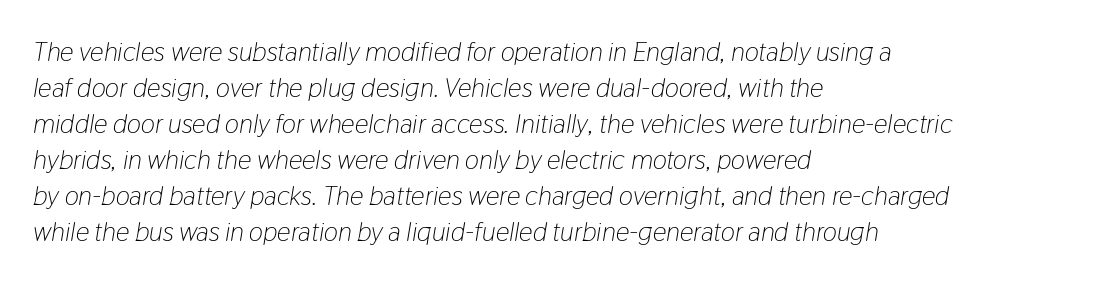
The image shows 27 px text type, italic (leaning right); set left-aligned, normal line spacing (1.33x), normal letter spacing, not underlined.
